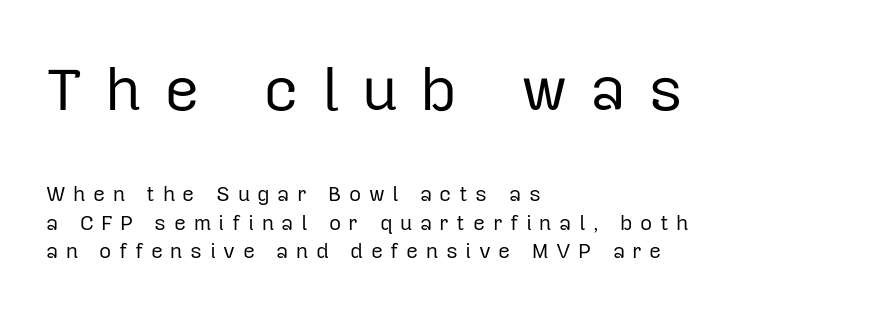
Style check: upright. Line beginnings align vertically; line endings do not. Note: larger setting up top, smaller setting below. These lines are composed in type without serifs. Vertical stems look standard width or narrower in stroke. A typesetter would call this proportional, since set widths differ per character.
